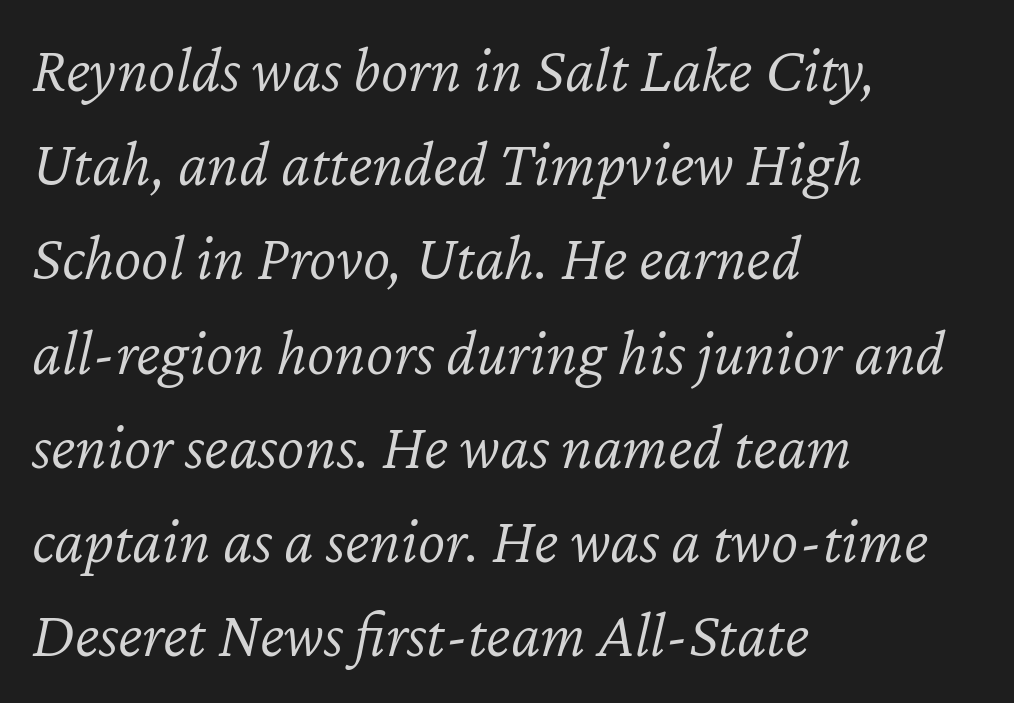
{"italic": "yes", "lean": "right", "slant_degrees": 12, "bold": "no", "weight": "light", "width": "normal", "stroke_contrast": "low", "x_height": "medium", "monospaced": "no", "underline": "no", "align": "left", "line_spacing": "normal", "line_spacing_ratio": 1.45, "letter_spacing": "normal", "letter_spacing_em": 0.0, "glyph_px": 65}
